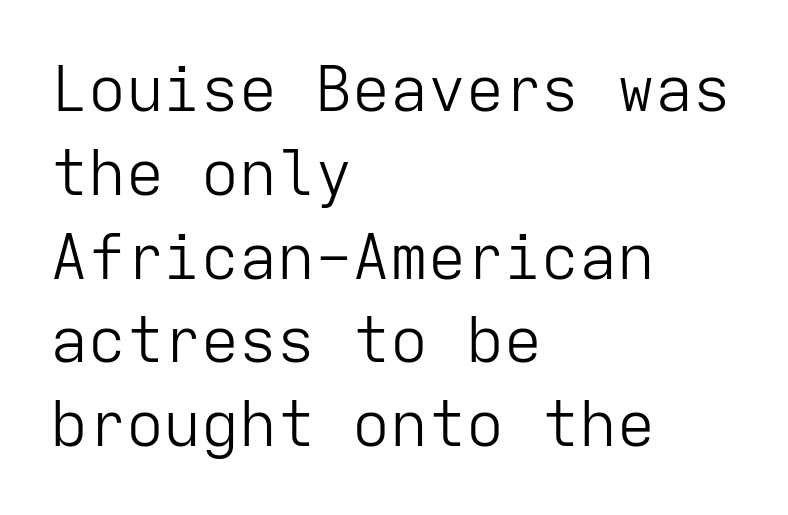
The image shows 63 px light sans-serif type, upright, monospaced; set left-aligned, normal line spacing (1.33x), normal letter spacing, not underlined; low stroke contrast and a medium x-height.
